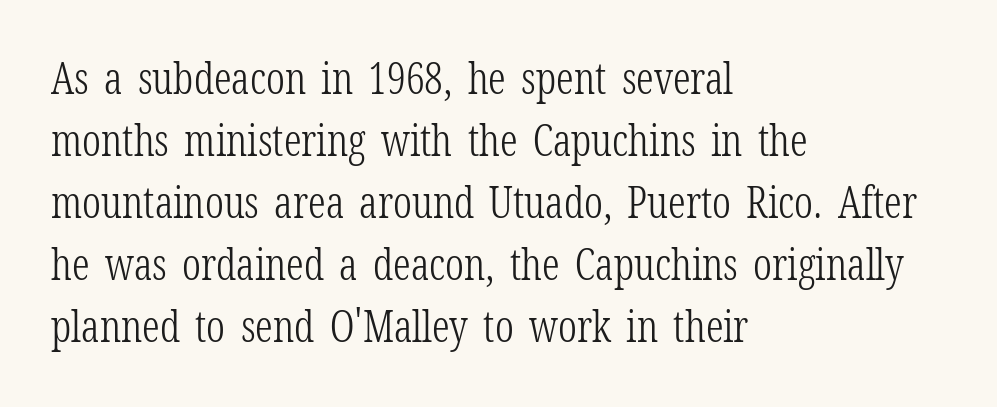
{"serif": "yes", "italic": "no", "bold": "no", "weight": "light", "width": "condensed", "stroke_contrast": "low", "x_height": "medium", "monospaced": "no", "underline": "no", "align": "left", "line_spacing": "normal", "line_spacing_ratio": 1.44, "letter_spacing": "normal", "letter_spacing_em": 0.0, "glyph_px": 43}
